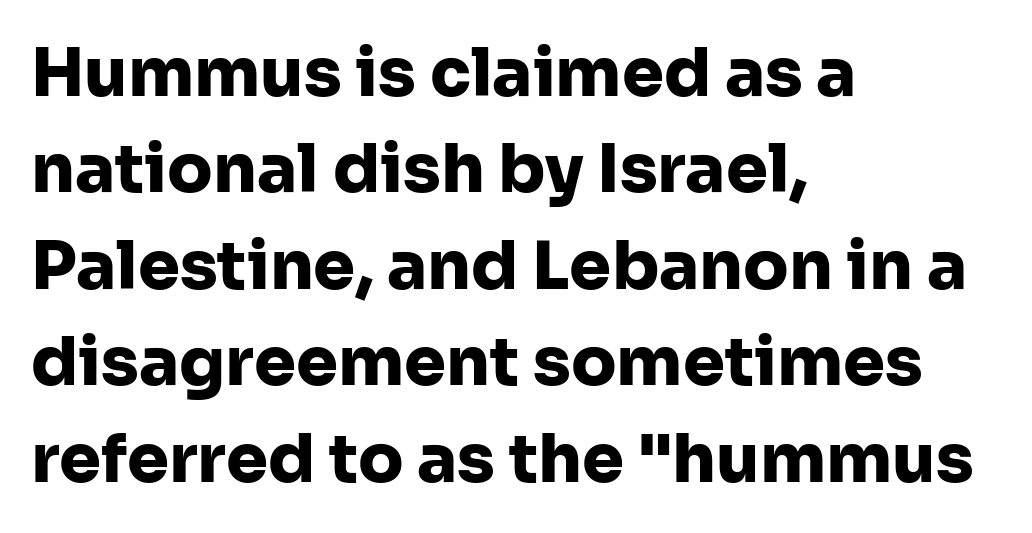
Think of a printed novel: that variable character pitch is what you see here. The line texture is even and compact thanks to regular tracking. Successive baselines arrive at the customary interval. The specimen omits any rule beneath the text block's lines.
